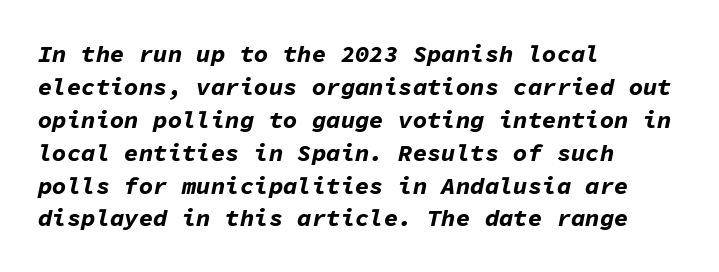
The image shows 24 px bold type, italic (leaning right); set left-aligned, normal line spacing (1.37x), normal letter spacing, not underlined.
